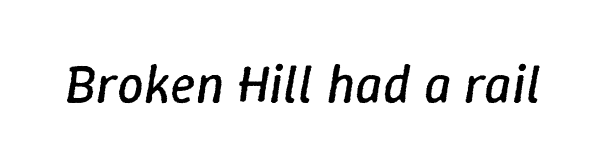
Characters follow at the spacing the type designer built in. The weight would be labelled regular, book, light, or lighter still. Rendered with sloped, italic letterforms. You could not count columns in this text — the font is proportionally spaced.
